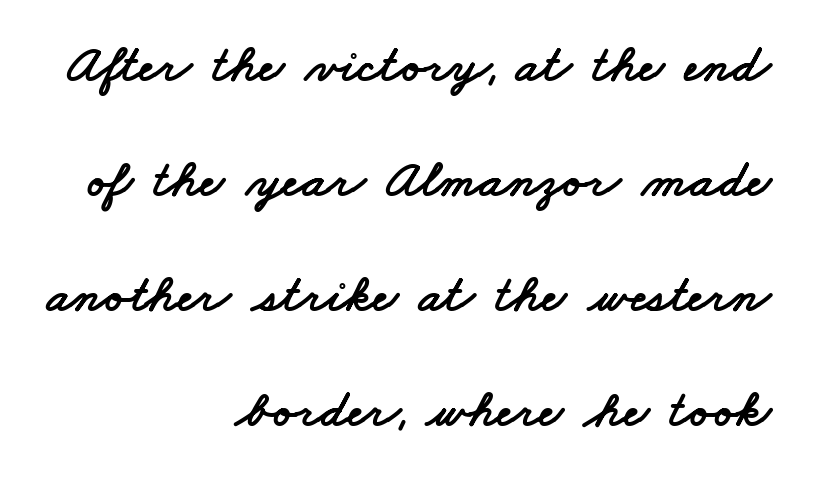
The image shows 53 px wide sans-serif type; set right-aligned, loose line spacing (2.17x), normal letter spacing, not underlined; low stroke contrast and a small x-height.
